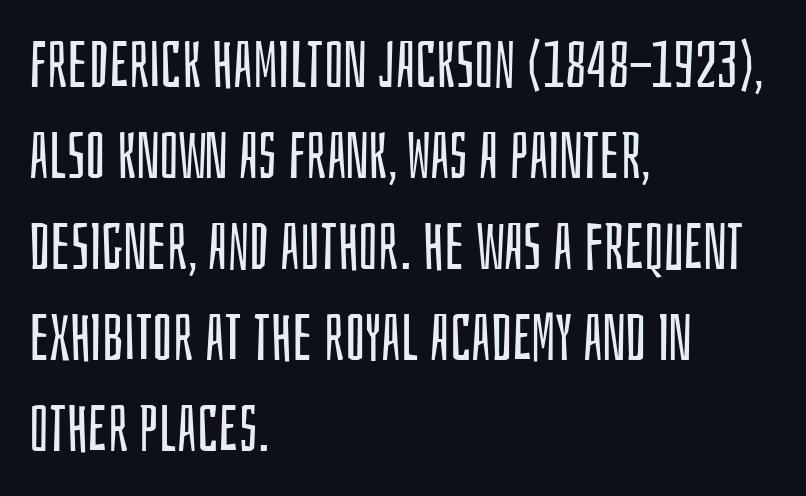
In CSS terms this would be text-align: left. Note: no serifs on the glyphs. The zone under the glyphs is completely vacant. A typesetter would mark this as roman, not italic.
